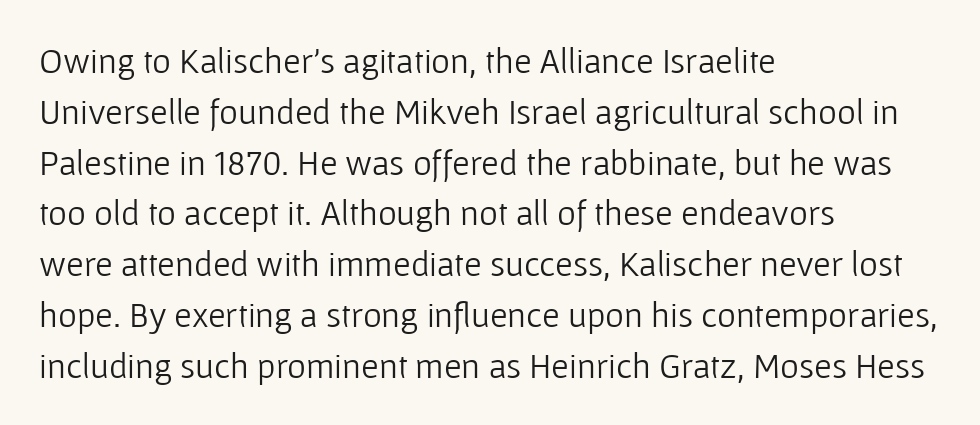
The image shows 36 px light sans-serif type, upright; set left-aligned, normal line spacing (1.41x), normal letter spacing, not underlined; low stroke contrast and a medium x-height.
